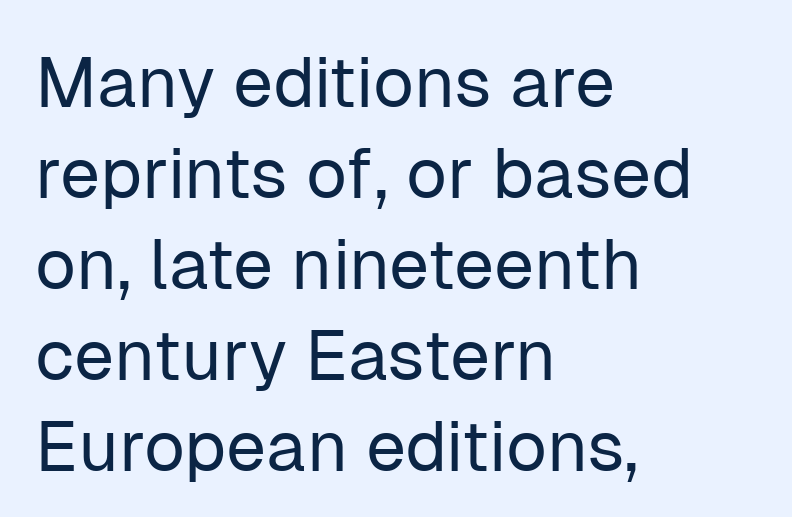
The image shows 71 px regular-weight sans-serif type, upright; set left-aligned, normal line spacing (1.28x), normal letter spacing, not underlined; low stroke contrast and a medium x-height.
